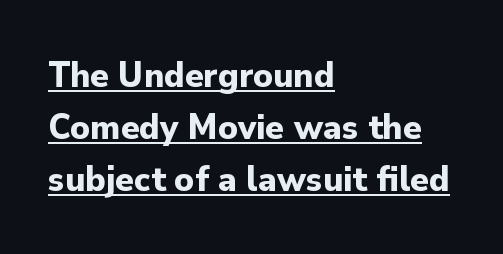
{"serif": "no", "italic": "no", "bold": "yes", "weight": "bold", "width": "normal", "stroke_contrast": "low", "x_height": "small", "monospaced": "no", "underline": "yes", "align": "left", "line_spacing": "normal", "line_spacing_ratio": 1.37, "letter_spacing": "normal", "letter_spacing_em": 0.0, "glyph_px": 38}
